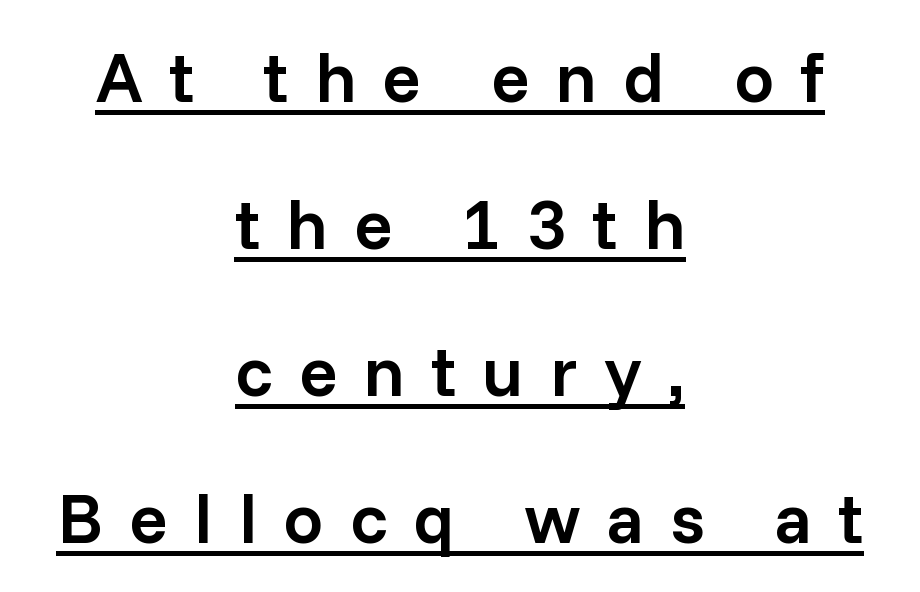
{"serif": "no", "italic": "no", "bold": "semi", "weight": "semibold", "width": "normal", "stroke_contrast": "low", "x_height": "medium", "monospaced": "no", "underline": "yes", "align": "center", "line_spacing": "loose", "line_spacing_ratio": 2.07, "letter_spacing": "wide", "letter_spacing_em": 0.37, "glyph_px": 71}
